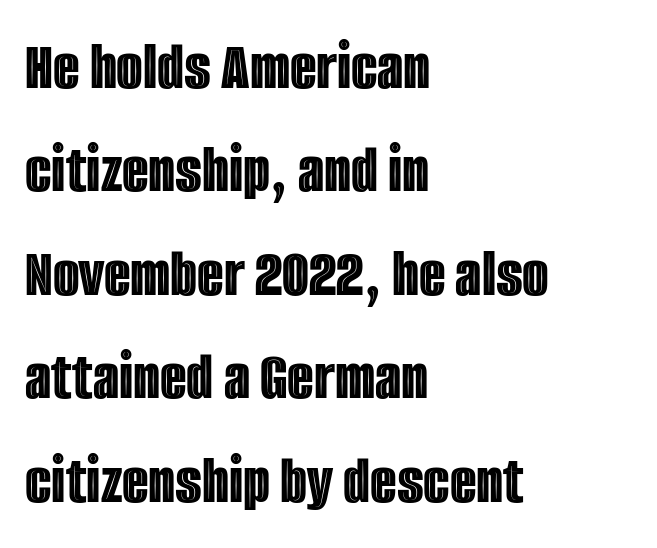
This rendering uses left alignment, leaving the right contour irregular. You could call the tracking neutral — neither tight nor loose. Only glyphs here, with clear space below each row. Each letter keeps its own natural width here, so spacing adapts to shape. This is the regular roman posture of the typeface. The rendering uses a moderate line-height, typical for paragraphs.
